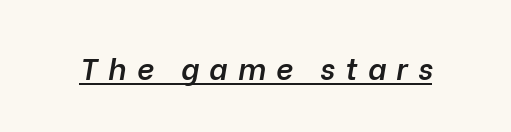
Q: Is the text bold? A: Semi-bold.
Q: Is the text italic (slanted)? A: Yes, it leans right by about 10 degrees.
Q: Is the text underlined? A: Yes.
Q: Is the spacing between letters normal or unusually wide? A: Unusually wide.
Q: Width (condensed, normal, or wide)? A: Normal.
Q: Stroke contrast? A: Low.
Q: x-height? A: Medium.
Q: Monospaced? A: No.
